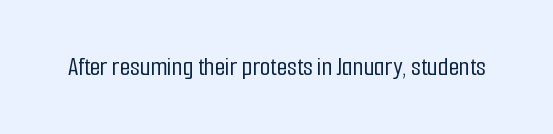
Q: Is the text italic (slanted)? A: No, it is upright.
Q: Is the text underlined? A: No.
Q: Is the spacing between letters normal or unusually wide? A: Normal.
